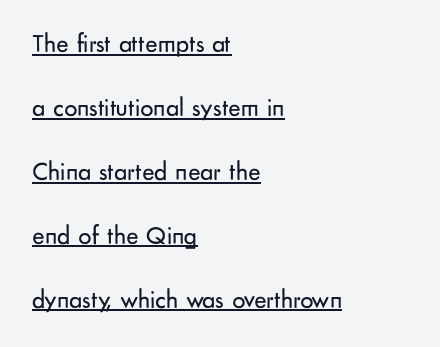
{"italic": "no", "bold": "no", "underline": "yes", "align": "left", "line_spacing": "loose", "line_spacing_ratio": 2.46, "letter_spacing": "normal", "letter_spacing_em": 0.0, "glyph_px": 26}
